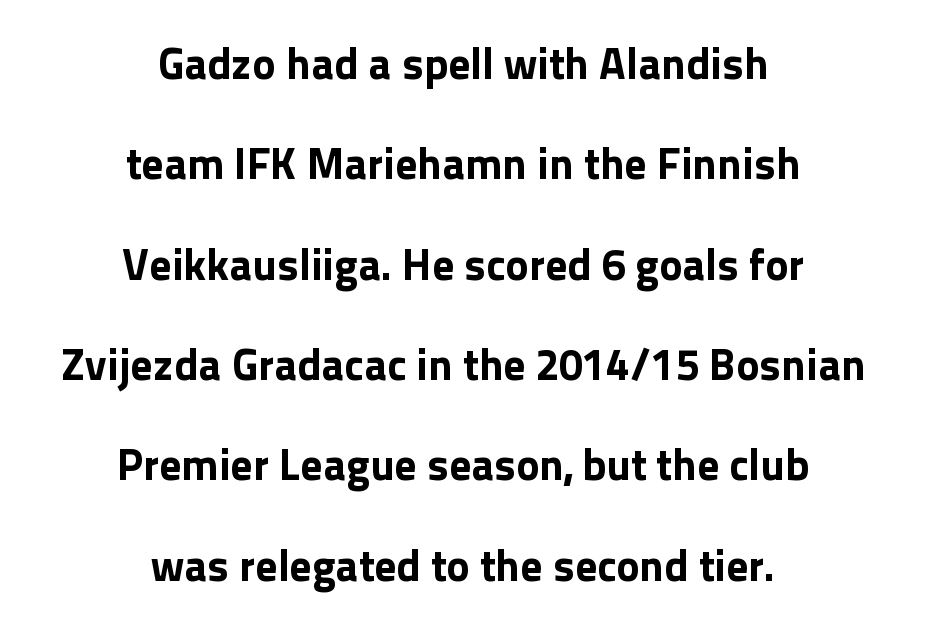
{"serif": "no", "italic": "no", "width": "normal", "stroke_contrast": "low", "x_height": "medium", "monospaced": "no", "underline": "no", "align": "center", "line_spacing": "loose", "line_spacing_ratio": 2.28, "letter_spacing": "normal", "letter_spacing_em": 0.0, "glyph_px": 44}
